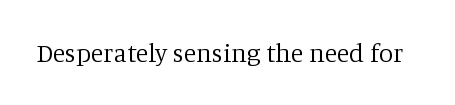
{"italic": "no", "bold": "no", "underline": "no", "letter_spacing": "normal", "letter_spacing_em": 0.0, "glyph_px": 26}
